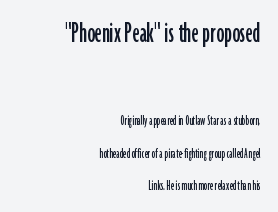
Nope, no serifs anywhere on these letters. Anything drawn beneath the words? Only blank space. Every character sits straight up, as roman type does. Visually the block forms a straight wall on the right and a jagged coastline on the left. A student would notice the top passage is typeset larger than what follows. Looks like regular typesetting: each glyph gets only the width it needs.
